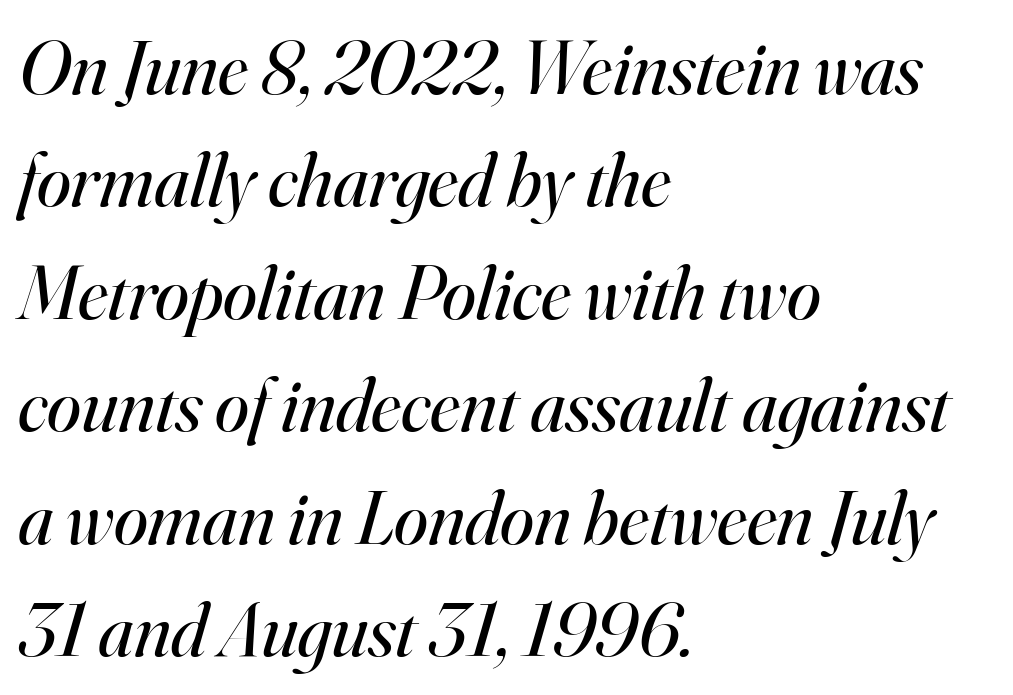
Check the space under the baseline: it is left empty. The type is set solid horizontally, with unmodified tracking. Each letter's strokes conclude with small projecting serifs. Letters have the restrained weight of plain body copy at most. Teacher's note: observe the even left margin — that is flush-left alignment.
